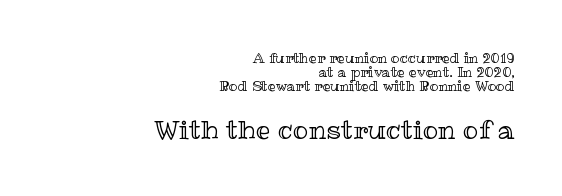
{"italic": "no", "underline": "no", "align": "right", "line_spacing": "tight", "line_spacing_ratio": 1.0, "letter_spacing": "normal", "letter_spacing_em": 0.0, "larger_block": "second", "size_ratio": 1.86, "glyph_px": 26}
